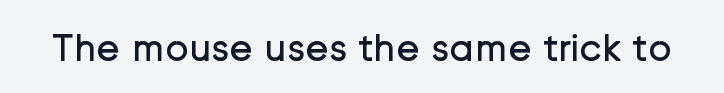
Q: Is the text bold? A: No.
Q: Is the text italic (slanted)? A: No, it is upright.
Q: Is the typeface a serif or a sans-serif typeface? A: Sans-serif.
Q: Is the text underlined? A: No.
Q: Is the spacing between letters normal or unusually wide? A: Normal.
Q: Width (condensed, normal, or wide)? A: Normal.
Q: Stroke contrast? A: Low.
Q: x-height? A: Medium.
Q: Monospaced? A: No.
